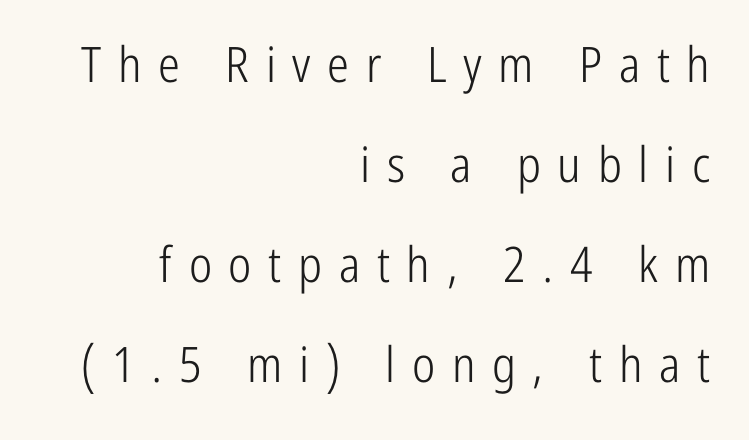
{"serif": "no", "italic": "no", "bold": "no", "weight": "light", "width": "condensed", "stroke_contrast": "low", "x_height": "medium", "monospaced": "no", "underline": "no", "align": "right", "line_spacing": "loose", "line_spacing_ratio": 2.04, "letter_spacing": "wide", "letter_spacing_em": 0.34, "glyph_px": 49}
